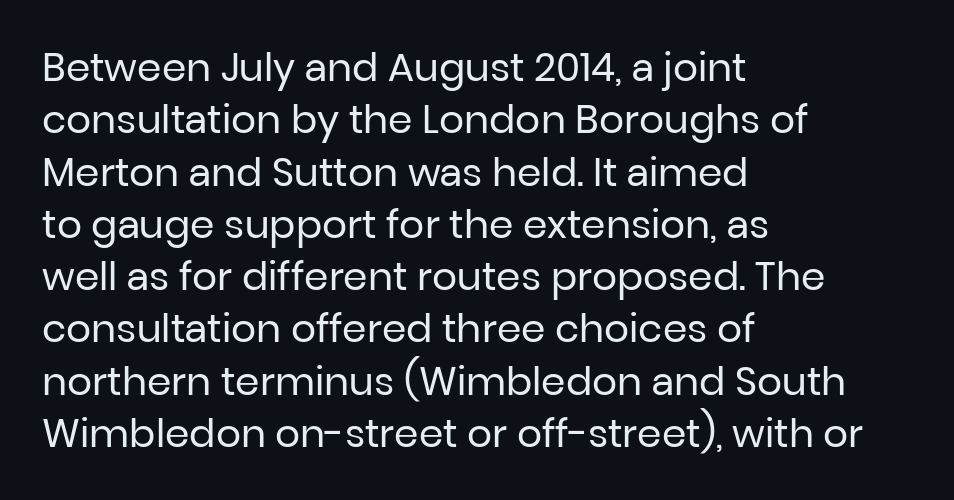
{"serif": "no", "italic": "no", "bold": "no", "weight": "regular", "width": "normal", "stroke_contrast": "low", "x_height": "medium", "monospaced": "no", "underline": "no", "align": "left", "line_spacing": "normal", "line_spacing_ratio": 1.34, "letter_spacing": "normal", "letter_spacing_em": 0.0, "glyph_px": 39}
